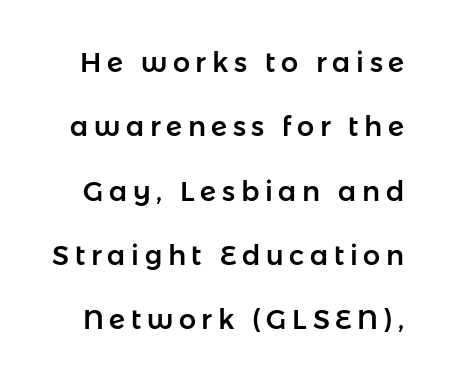
Q: Is the text italic (slanted)? A: No, it is upright.
Q: Is the text underlined? A: No.
Q: Is the spacing between letters normal or unusually wide? A: Unusually wide.
Q: Is the spacing between lines tight, normal or loose? A: Loose.
